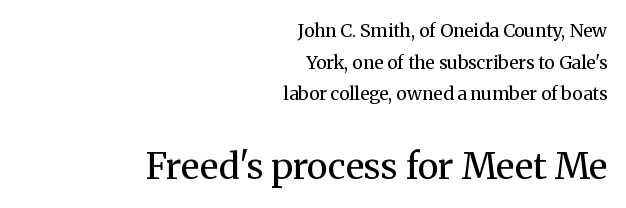
The image shows 36 px regular-weight serif type, upright; set right-aligned, line spacing 1.76x, normal letter spacing, not underlined; the second (bottom) block is 2.0x larger; medium stroke contrast and a medium x-height.
